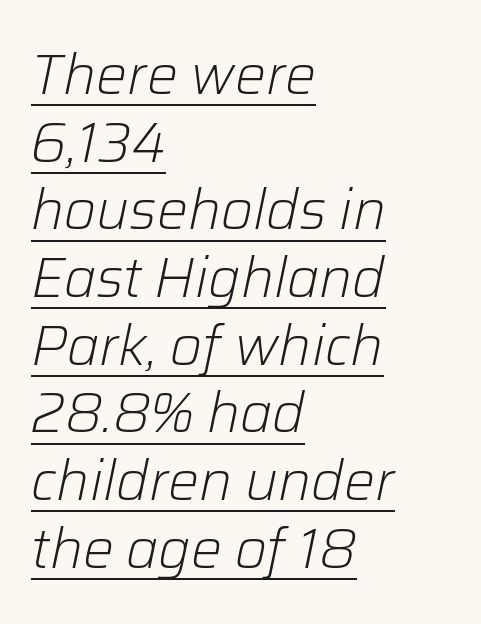
{"italic": "yes", "lean": "right", "slant_degrees": 12, "bold": "no", "weight": "light", "width": "normal", "stroke_contrast": "low", "x_height": "medium", "monospaced": "no", "underline": "yes", "align": "left", "line_spacing_ratio": 1.23, "letter_spacing": "normal", "letter_spacing_em": 0.0, "glyph_px": 55}
